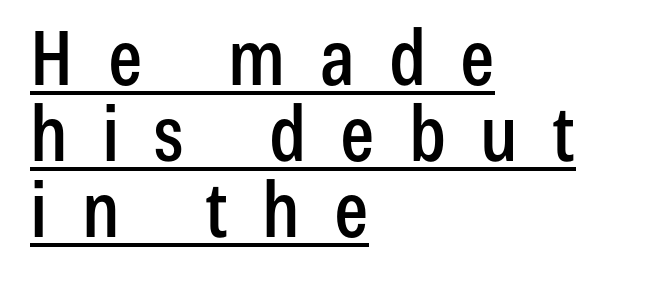
Q: Is the text italic (slanted)? A: No, it is upright.
Q: Is the typeface a serif or a sans-serif typeface? A: Sans-serif.
Q: Is the text underlined? A: Yes.
Q: How is the paragraph aligned? A: Left-aligned.
Q: Is the spacing between letters normal or unusually wide? A: Unusually wide.
Q: Is the spacing between lines tight, normal or loose? A: Tight.
Q: Width (condensed, normal, or wide)? A: Condensed.
Q: Stroke contrast? A: Low.
Q: x-height? A: Medium.
Q: Monospaced? A: No.
